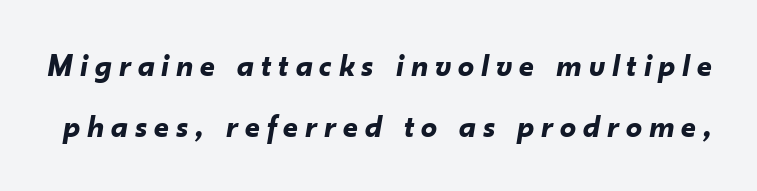
Here the designer chose a conventional face with non-uniform glyph widths. In terms of weight, the rendering is a true, heavy bold. Tracking value appears strongly positive — letters spread wide. Baseline-to-baseline distance is far greater than the letter height.
